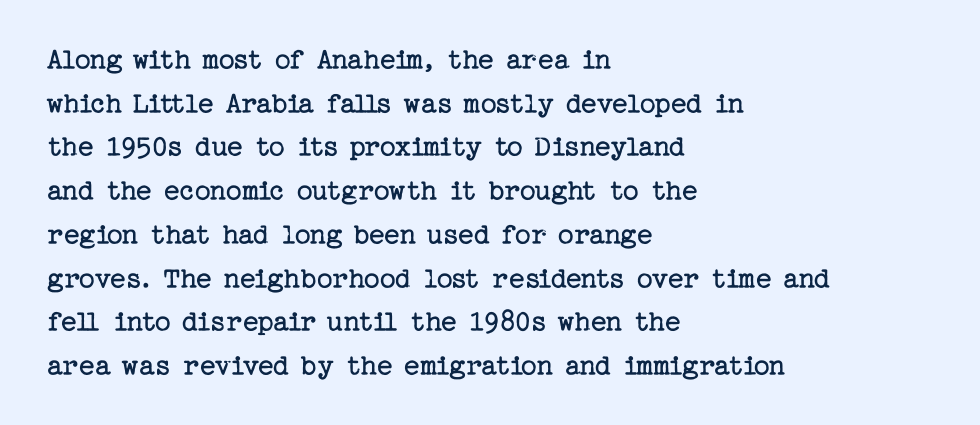
Unlike a clean sans, this face finishes its strokes with serifs. The font is comparable to plain body text, perhaps lighter. Italic: no, the glyphs are upright roman. Only glyphs here, with clear space below each row. The letterforms sit shoulder to shoulder at normal distance.
